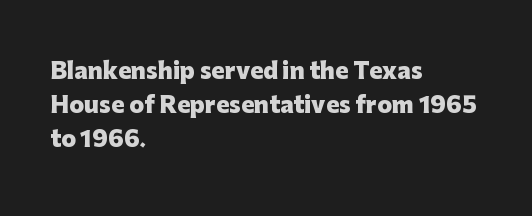
Q: Is the text bold? A: Yes.
Q: Is the text italic (slanted)? A: No, it is upright.
Q: Is the text underlined? A: No.
Q: How is the paragraph aligned? A: Left-aligned.
Q: Is the spacing between letters normal or unusually wide? A: Normal.
Q: Is the spacing between lines tight, normal or loose? A: Normal.
